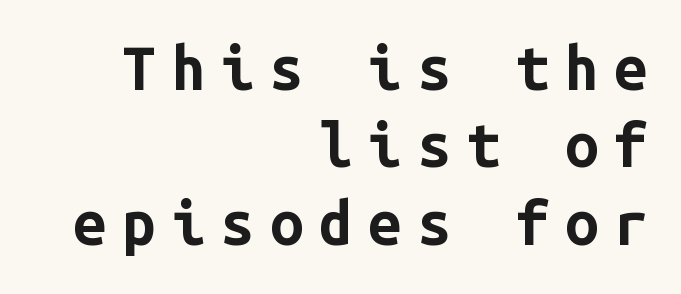
Each letter's strokes conclude bluntly, with no projecting serifs. The gaps between neighbouring characters are conspicuously large. Spacing verdict: monospaced, one width for all characters. Line ends are locked; line starts wander.
